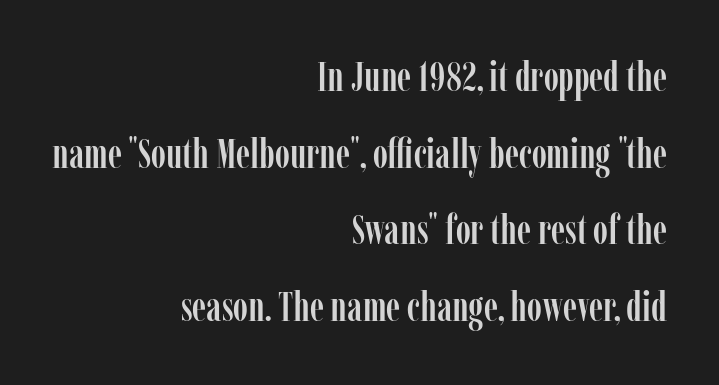
The image shows 41 px condensed serif type, upright; set right-aligned, line spacing 1.87x, normal letter spacing, not underlined; low stroke contrast and a medium x-height.
